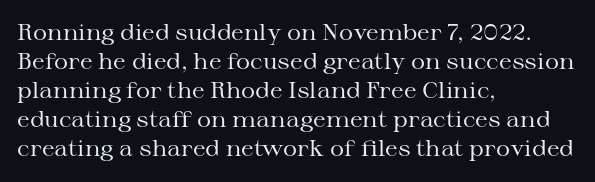
The image shows 22 px text type, upright; set left-aligned, normal line spacing (1.32x), normal letter spacing, not underlined.
